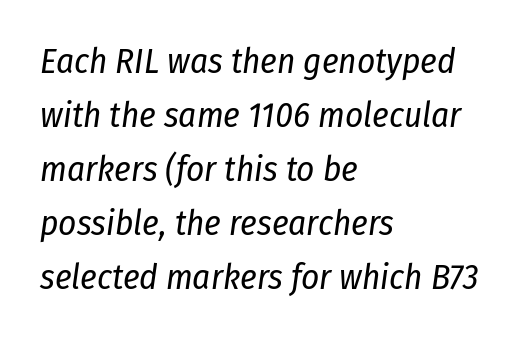
An italicized treatment has been applied to the whole sample. The baseline area is clear. The passage shown is typed in a proportional face where columns would drift. Heaviness? Minimal to ordinary, like unemphasized prose. Nobody touched the tracking dial on this one.
